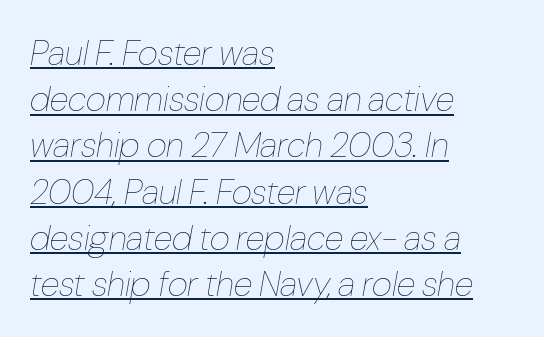
Q: Is the text bold? A: No.
Q: Is the text italic (slanted)? A: Yes, it leans right by about 10 degrees.
Q: Is the text underlined? A: Yes.
Q: How is the paragraph aligned? A: Left-aligned.
Q: Is the spacing between letters normal or unusually wide? A: Normal.
Q: Is the spacing between lines tight, normal or loose? A: Normal.
Q: Width (condensed, normal, or wide)? A: Condensed.
Q: Stroke contrast? A: Low.
Q: x-height? A: Medium.
Q: Monospaced? A: No.
